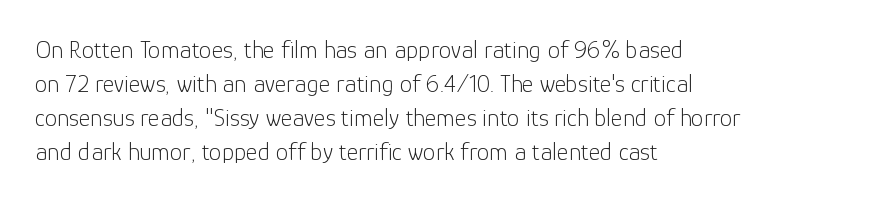
The image shows 25 px text type, upright; set left-aligned, normal line spacing (1.36x), normal letter spacing, not underlined.
